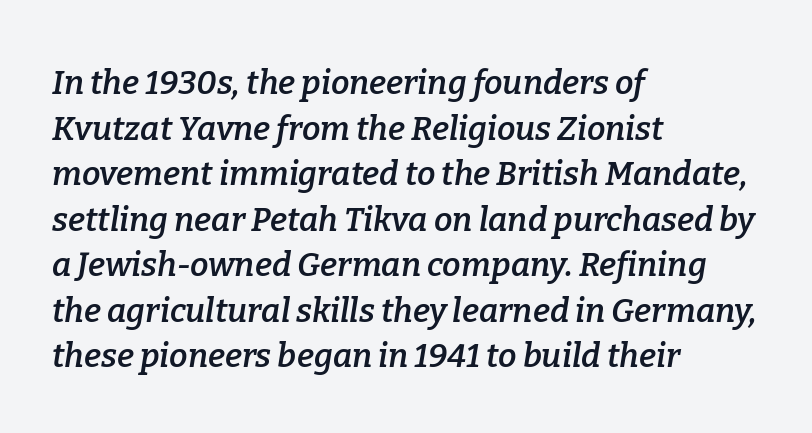
The lines sit at an ordinary, default distance from one another. The foot of each line stays bare and open. Note the varied advance widths — an 'i' is clearly narrower than an 'm'. Old-style or modern, the face here clearly has serifs. A student would call this left alignment; a typographer would say flush left, rag right.
